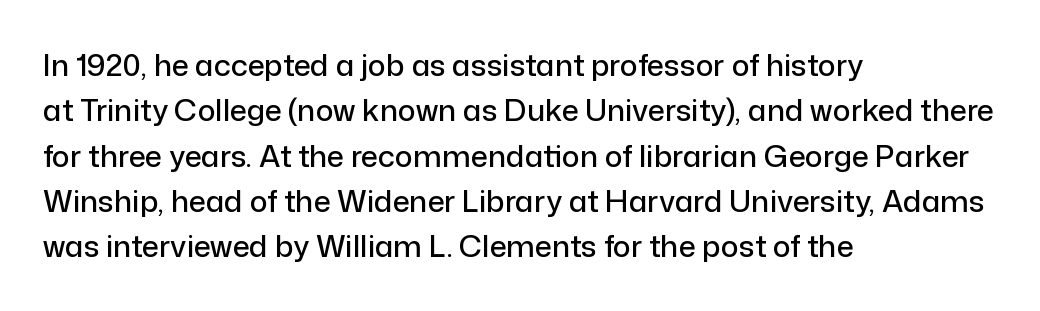
{"serif": "no", "italic": "no", "width": "normal", "stroke_contrast": "low", "x_height": "medium", "monospaced": "no", "underline": "no", "align": "left", "line_spacing": "normal", "line_spacing_ratio": 1.51, "letter_spacing": "normal", "letter_spacing_em": 0.0, "glyph_px": 30}
